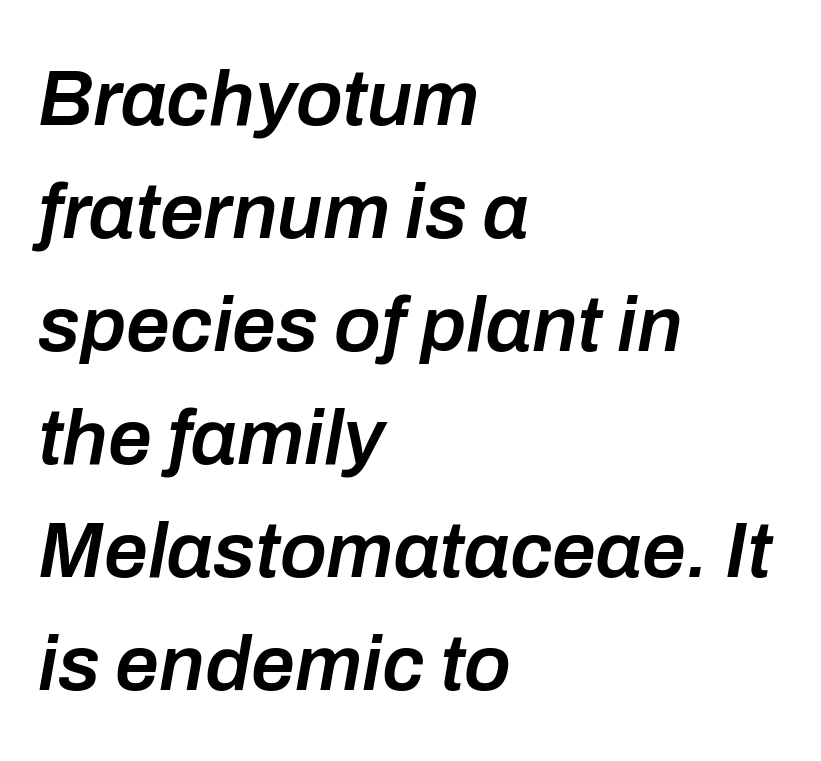
Q: Is the text bold? A: Semi-bold.
Q: Is the text italic (slanted)? A: Yes, it leans right by about 10 degrees.
Q: Is the text underlined? A: No.
Q: How is the paragraph aligned? A: Left-aligned.
Q: Is the spacing between letters normal or unusually wide? A: Normal.
Q: Is the spacing between lines tight, normal or loose? A: Normal.
Q: Width (condensed, normal, or wide)? A: Normal.
Q: Stroke contrast? A: Low.
Q: x-height? A: Medium.
Q: Monospaced? A: No.
